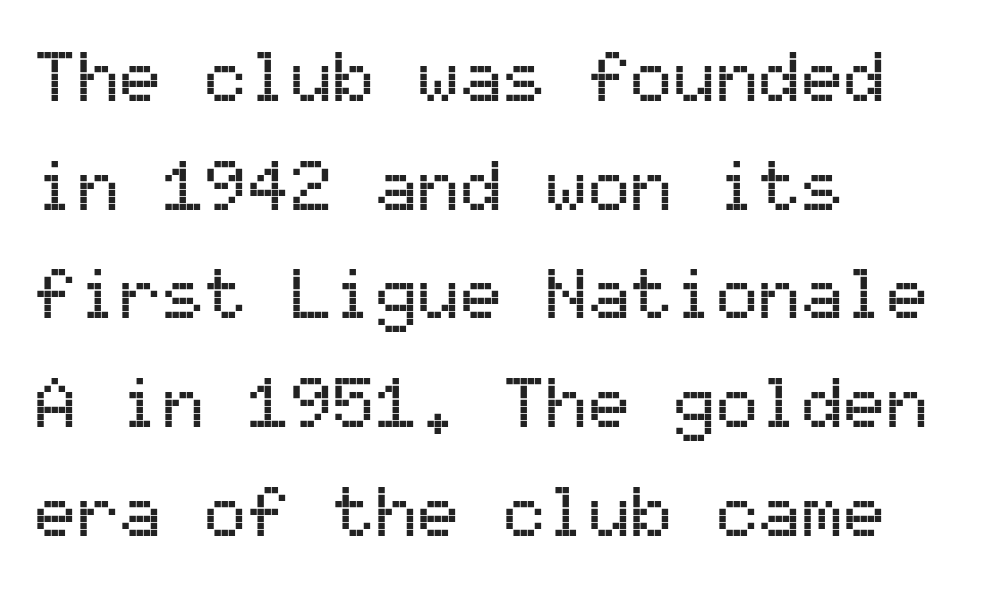
The letters stand straight up with perfectly vertical stems. Nothing sits at the stroke ends, so this counts as sans-serif. Is the letter spacing exaggerated? No — it looks like the ordinary default. Letters rest on an invisible, unmarked baseline. These lines are set flush left with a ragged right edge.
